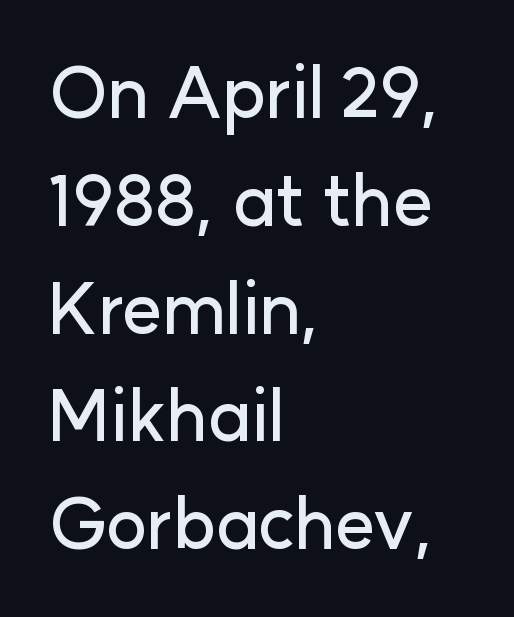
Each line starts at the same left margin while the right side varies. The tracking reads as untouched default to a designer's eye. Think of a printed novel: that variable character pitch is what you see here. Look at the bottom of the vertical strokes: they stop flat, with no serifs. The font's upright variant was chosen for this text.
